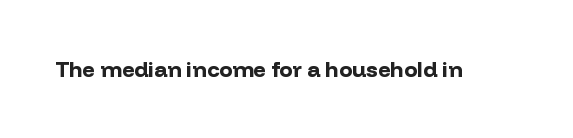
{"italic": "no", "bold": "yes", "underline": "no", "letter_spacing": "normal", "letter_spacing_em": 0.0, "glyph_px": 22}
